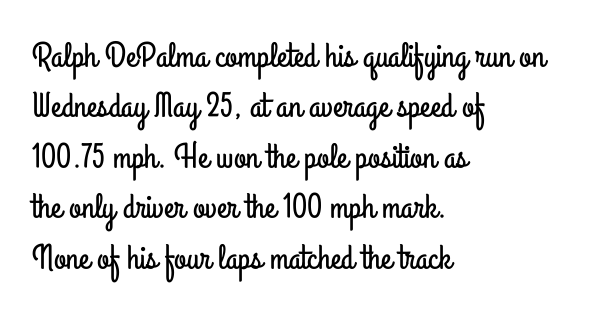
In terms of letterform style, serifs are entirely absent. How would I describe the line gaps? Plain and ordinary. Does the copy run flush right? No — it runs flush left. Think of a printed novel: that variable character pitch is what you see here. Has an underline been added? It has not. Posture: upright roman.
